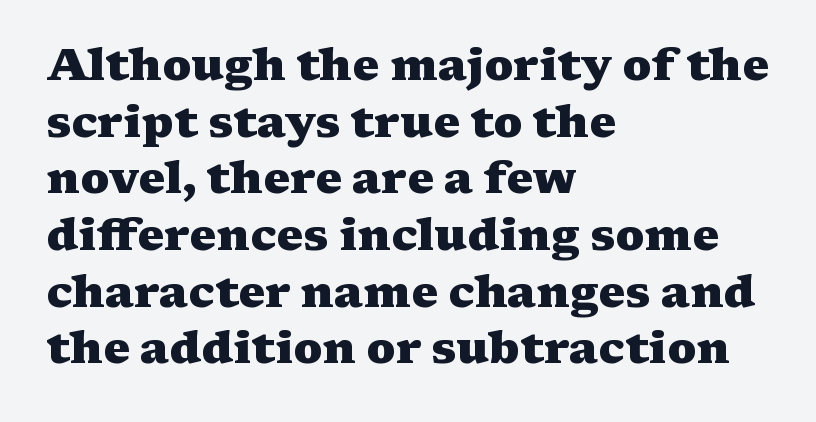
The words here are not underlined. Vertical spacing — default. Every character sits straight up, as roman type does. The typesetting leans heavy: a genuine bold.
